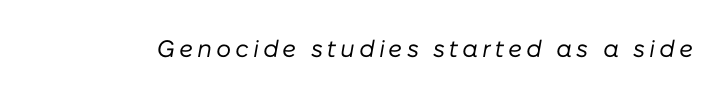
The image shows 24 px text type, italic (leaning right); set not underlined.
